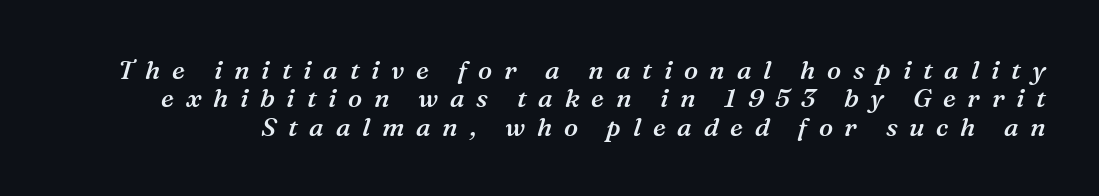
The image shows 26 px text type, italic (leaning right); set tight line spacing (1.09x), unusually wide letter spacing (+0.45 em), not underlined.
